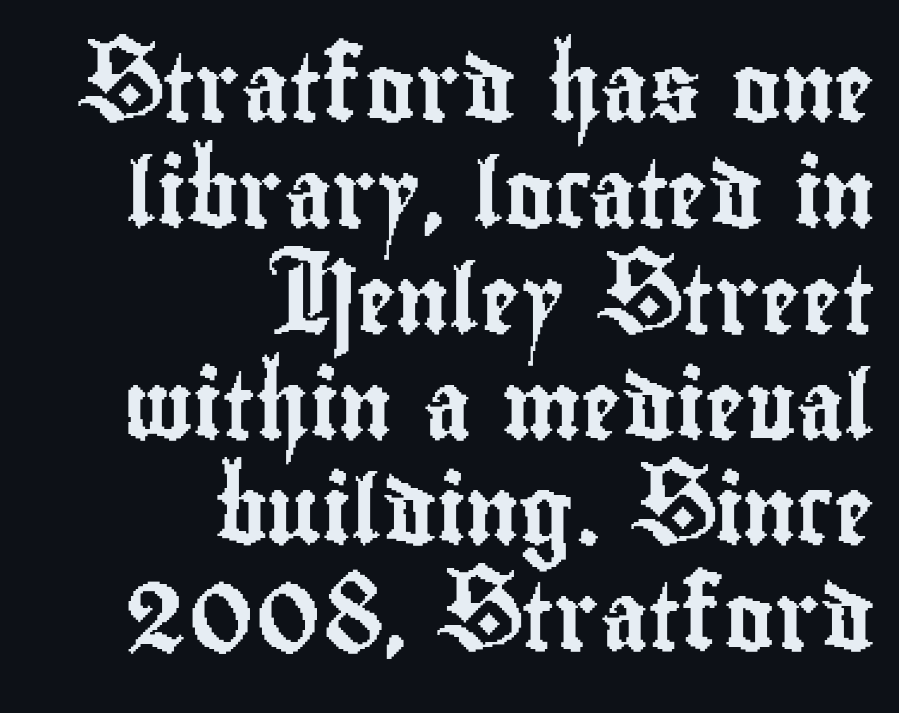
The image shows 67 px condensed sans-serif type, upright; set right-aligned, normal line spacing (1.58x), normal letter spacing, not underlined; low stroke contrast and a small x-height.
